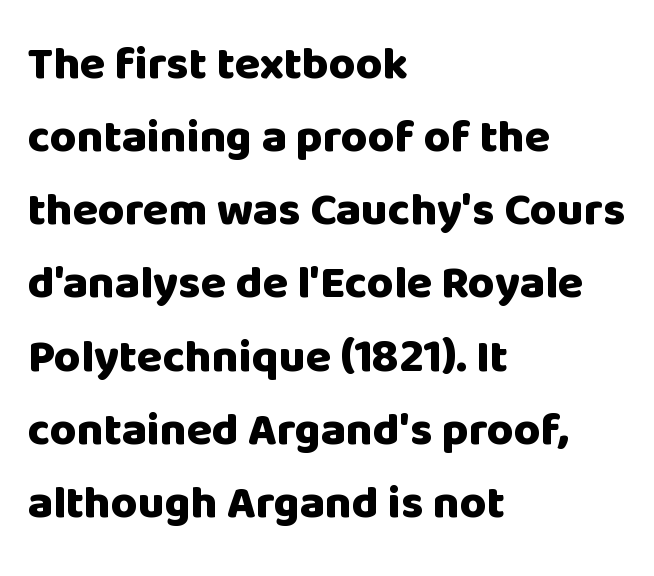
Q: Is the text bold? A: Yes.
Q: Is the text italic (slanted)? A: No, it is upright.
Q: Is the typeface a serif or a sans-serif typeface? A: Sans-serif.
Q: Is the text underlined? A: No.
Q: How is the paragraph aligned? A: Left-aligned.
Q: Is the spacing between letters normal or unusually wide? A: Normal.
Q: Is the spacing between lines tight, normal or loose? A: Normal.
Q: Width (condensed, normal, or wide)? A: Normal.
Q: Stroke contrast? A: Low.
Q: x-height? A: Large.
Q: Monospaced? A: No.
